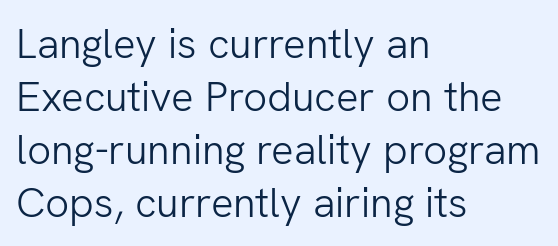
Weight: regular or lighter. Observe the absence of serifs on each vertical stroke in this sample. Observe the ordinary spacing: letters are neighbours, not strangers. You could not count columns in this text — the font is proportionally spaced.
